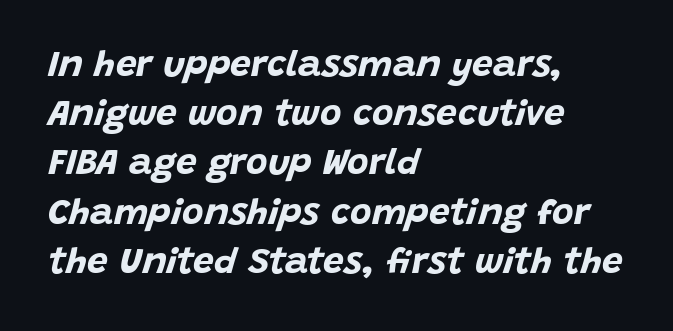
The passage shown is typed in a proportional face where columns would drift. The type is set solid horizontally, with unmodified tracking. These lines carry a lot of weight — the face is fully bold. The typography opts for an oblique posture over an upright one.
